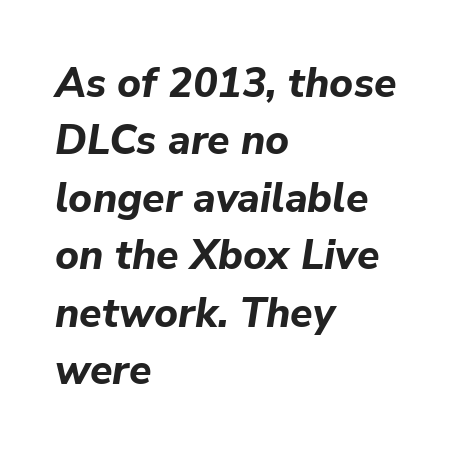
The image shows 41 px bold type, italic (leaning right); set left-aligned, normal line spacing (1.4x), normal letter spacing, not underlined; low stroke contrast and a medium x-height.
